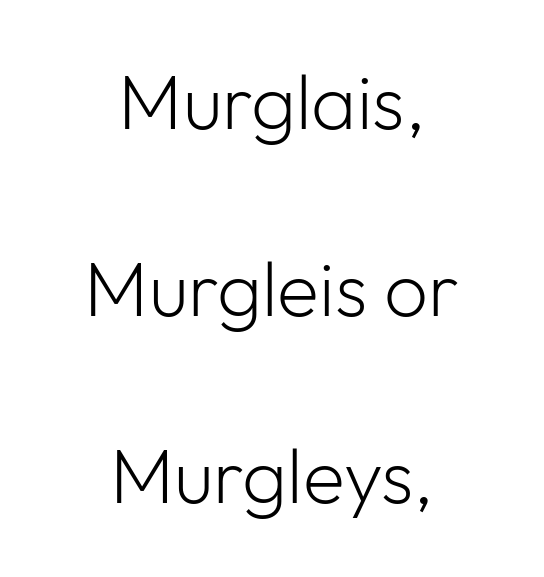
Q: Is the text bold? A: No.
Q: Is the text italic (slanted)? A: No, it is upright.
Q: Is the typeface a serif or a sans-serif typeface? A: Sans-serif.
Q: Is the text underlined? A: No.
Q: How is the paragraph aligned? A: Centered.
Q: Is the spacing between letters normal or unusually wide? A: Normal.
Q: Is the spacing between lines tight, normal or loose? A: Loose.
Q: Width (condensed, normal, or wide)? A: Normal.
Q: Stroke contrast? A: Low.
Q: x-height? A: Medium.
Q: Monospaced? A: No.
